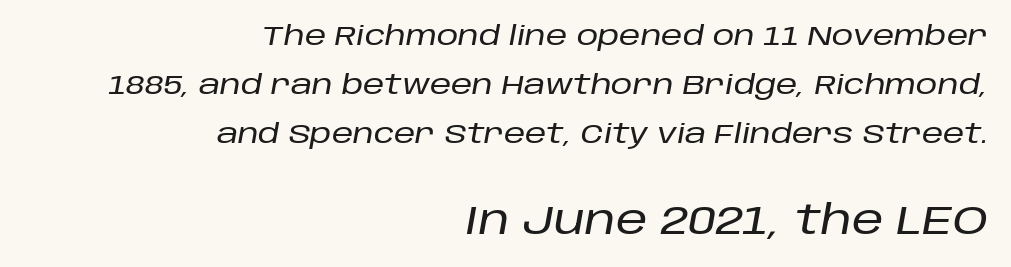
Q: Is the text italic (slanted)? A: Yes, it leans right by about 10 degrees.
Q: Is the text underlined? A: No.
Q: How is the paragraph aligned? A: Right-aligned.
Q: Is the spacing between letters normal or unusually wide? A: Normal.
Q: Which block of text is set in a larger size, the first (top) or the second (bottom)? A: The second (bottom) one.
Q: Width (condensed, normal, or wide)? A: Normal.
Q: Stroke contrast? A: Low.
Q: x-height? A: Large.
Q: Monospaced? A: No.
